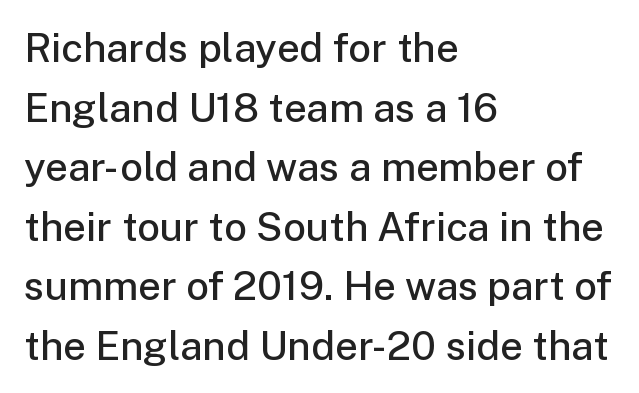
{"serif": "no", "italic": "no", "bold": "semi", "weight": "semibold", "width": "normal", "stroke_contrast": "low", "x_height": "medium", "monospaced": "no", "underline": "no", "align": "left", "line_spacing": "normal", "line_spacing_ratio": 1.49, "letter_spacing": "normal", "letter_spacing_em": 0.0, "glyph_px": 40}
